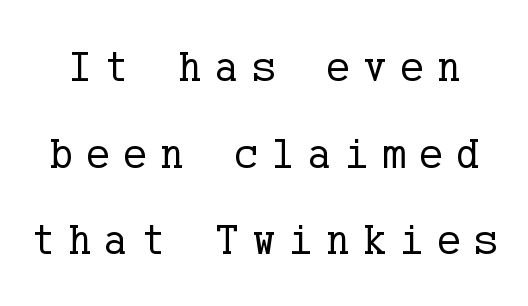
Q: Is the text bold? A: No.
Q: Is the text italic (slanted)? A: No, it is upright.
Q: Is the typeface a serif or a sans-serif typeface? A: Serif.
Q: Is the text underlined? A: No.
Q: Is the spacing between letters normal or unusually wide? A: Unusually wide.
Q: Is the spacing between lines tight, normal or loose? A: Loose.
Q: Width (condensed, normal, or wide)? A: Normal.
Q: Stroke contrast? A: Low.
Q: x-height? A: Medium.
